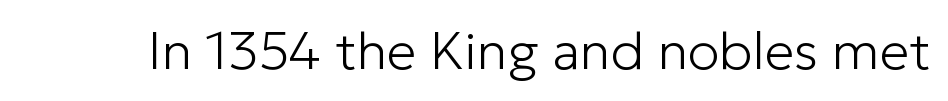
Varying glyph widths throughout — classic text-font behaviour. This sample uses a sans-serif face. Heaviness? Minimal to ordinary, like unemphasized prose. The foot of each line stays bare and open. The gaps between neighbouring characters are ordinary and unremarkable.
